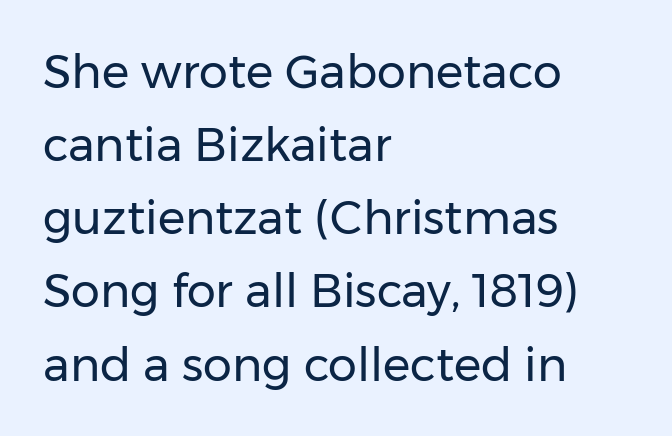
The image shows 46 px regular-weight sans-serif type, upright; set left-aligned, normal line spacing (1.59x), normal letter spacing, not underlined; low stroke contrast and a medium x-height.
